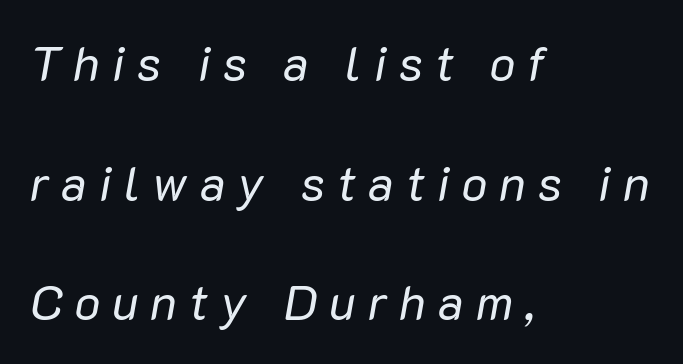
Q: Is the text bold? A: No.
Q: Is the text italic (slanted)? A: Yes, it leans right by about 10 degrees.
Q: Is the text underlined? A: No.
Q: How is the paragraph aligned? A: Left-aligned.
Q: Is the spacing between letters normal or unusually wide? A: Unusually wide.
Q: Is the spacing between lines tight, normal or loose? A: Loose.
Q: Width (condensed, normal, or wide)? A: Normal.
Q: Stroke contrast? A: Low.
Q: x-height? A: Medium.
Q: Monospaced? A: No.
